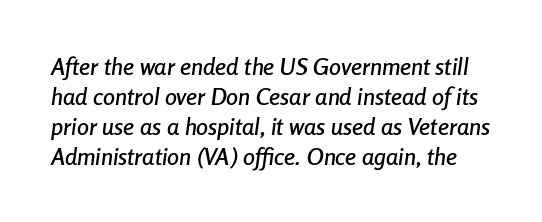
Q: Is the text italic (slanted)? A: Yes, it leans right by about 8 degrees.
Q: Is the text underlined? A: No.
Q: Is the spacing between letters normal or unusually wide? A: Normal.
Q: Is the spacing between lines tight, normal or loose? A: Normal.
